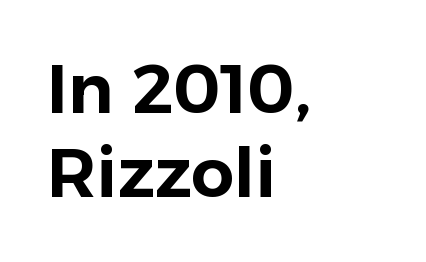
{"serif": "no", "italic": "no", "width": "normal", "stroke_contrast": "low", "x_height": "medium", "monospaced": "no", "underline": "no", "align": "left", "line_spacing_ratio": 1.23, "letter_spacing": "normal", "letter_spacing_em": 0.0, "glyph_px": 68}
